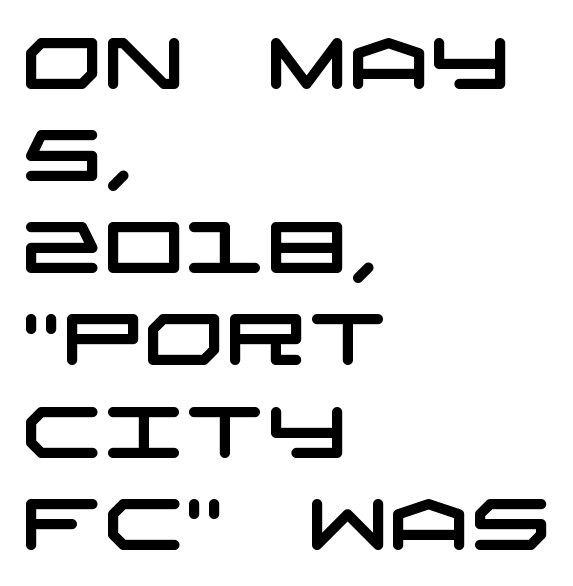
Leading: standard. Each word holds together tightly as a unit, with standard inter-letter gaps. The font family rendered here belongs to the sans-serif group. The passage shown is not underscored anywhere. Short and long lines alike share a common starting point at left.
